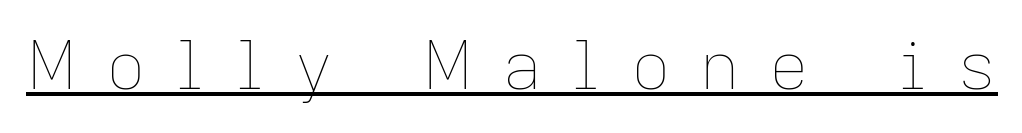
The image shows 66 px thin type, upright; set unusually wide letter spacing (+0.45 em), underlined; low stroke contrast and a medium x-height.
